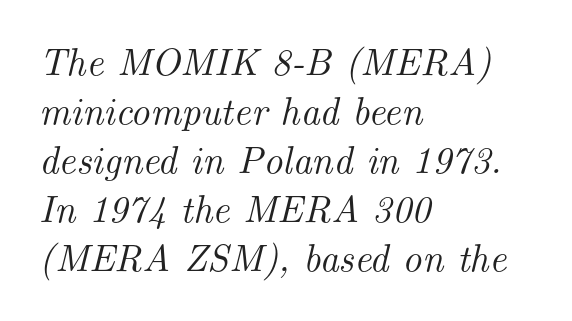
{"serif": "yes", "italic": "yes", "lean": "right", "slant_degrees": 14, "width": "normal", "stroke_contrast": "medium", "x_height": "small", "monospaced": "no", "underline": "no", "align": "left", "line_spacing": "normal", "line_spacing_ratio": 1.29, "letter_spacing": "normal", "letter_spacing_em": 0.0, "glyph_px": 38}
